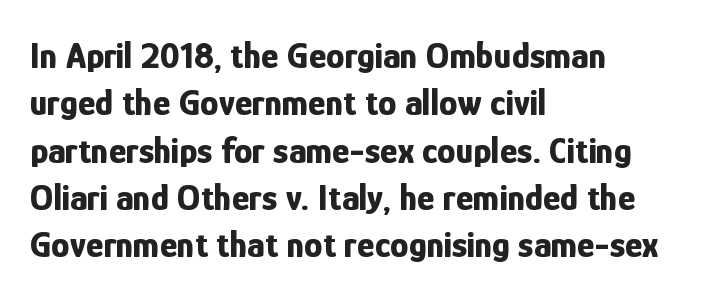
The paragraph has a hard left edge and a soft right edge. Here the designer chose a conventional face with non-uniform glyph widths. The passage shown has conventional tracking throughout. Each new line begins a customary step beneath the previous one.
